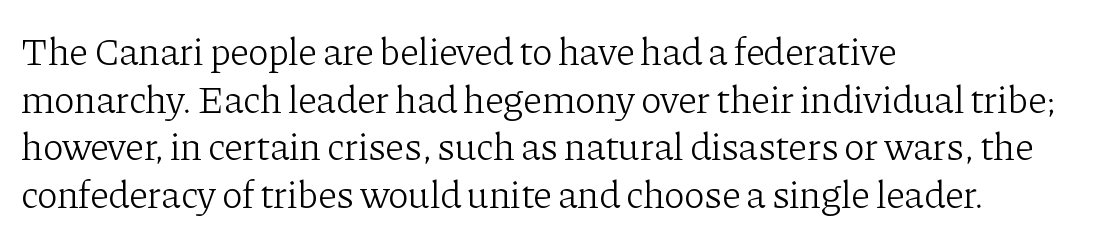
The image shows 39 px light serif type, upright; set left-aligned, line spacing 1.22x, normal letter spacing, not underlined; low stroke contrast and a medium x-height.
